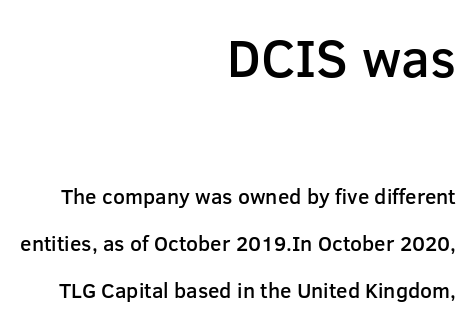
The image shows 53 px semibold sans-serif type, upright; set right-aligned, loose line spacing (2.25x), normal letter spacing, not underlined; the first (top) block is 2.52x larger; low stroke contrast and a medium x-height.
